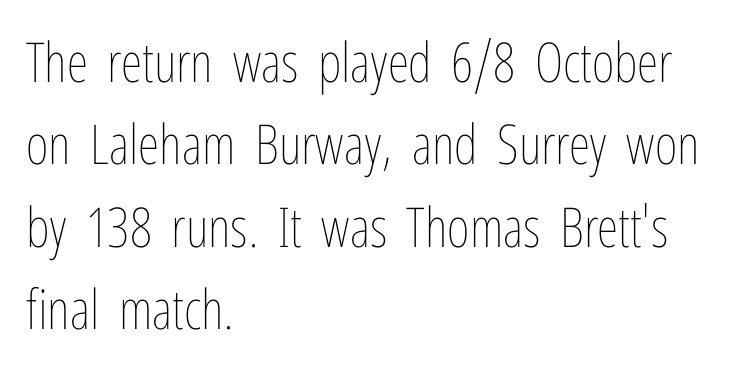
{"italic": "no", "bold": "no", "weight": "thin", "width": "condensed", "stroke_contrast": "low", "x_height": "medium", "monospaced": "no", "underline": "no", "align": "left", "line_spacing": "normal", "line_spacing_ratio": 1.5, "letter_spacing": "normal", "letter_spacing_em": 0.0, "glyph_px": 55}
